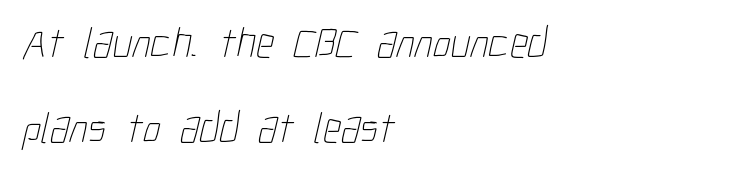
If you measured baseline to baseline, you'd find a long distance. The rendering anchors every line to the left-hand side. Each letter keeps its own natural width here, so spacing adapts to shape. Descenders hang freely into open space. This sample uses plain, unmodified letter spacing.
